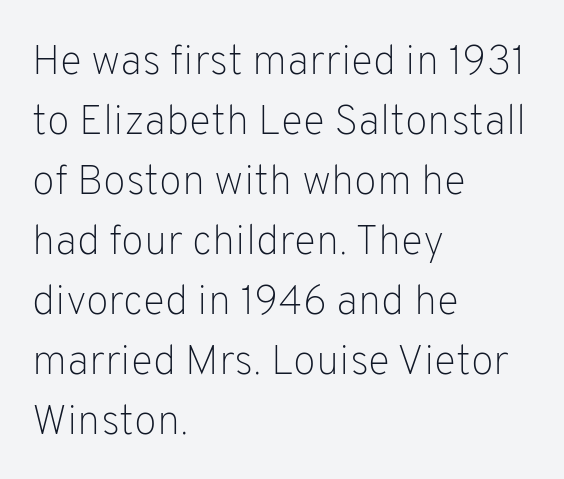
The typography opts for an upright posture over an oblique one. The passage shown has conventional tracking throughout. Summary of weight: not heavy and not bold. A bare baseline throughout the passage. Layout note: lines flush left. A typesetter would call this proportional, since set widths differ per character.
